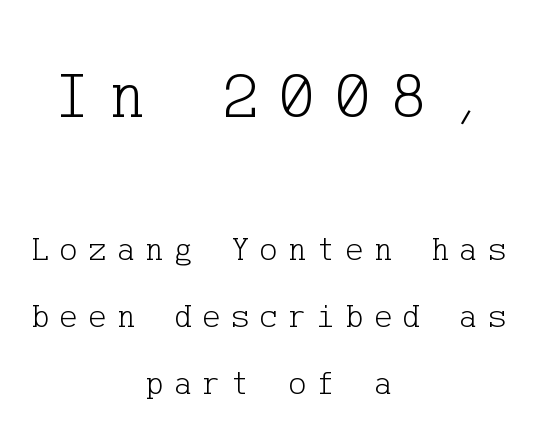
The image shows 67 px light serif type, upright; set centered, loose line spacing (1.97x), unusually wide letter spacing (+0.31 em), not underlined; the first (top) block is 1.97x larger; low stroke contrast and a medium x-height.
